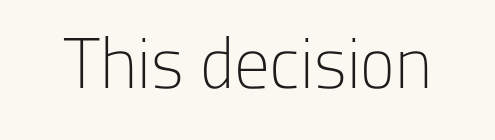
Q: Is the text bold? A: No.
Q: Is the text italic (slanted)? A: No, it is upright.
Q: Is the typeface a serif or a sans-serif typeface? A: Sans-serif.
Q: Is the text underlined? A: No.
Q: Is the spacing between letters normal or unusually wide? A: Normal.
Q: Width (condensed, normal, or wide)? A: Normal.
Q: Stroke contrast? A: Low.
Q: x-height? A: Medium.
Q: Monospaced? A: No.
